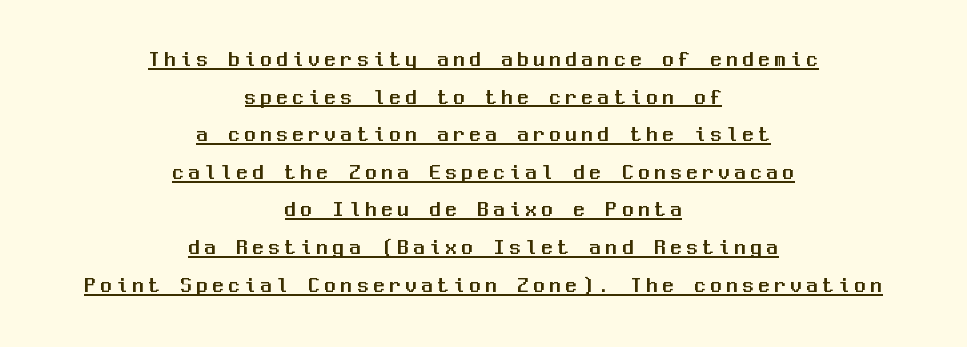
Q: Is the text italic (slanted)? A: No, it is upright.
Q: Is the text underlined? A: Yes.
Q: How is the paragraph aligned? A: Centered.
Q: Is the spacing between letters normal or unusually wide? A: Unusually wide.
